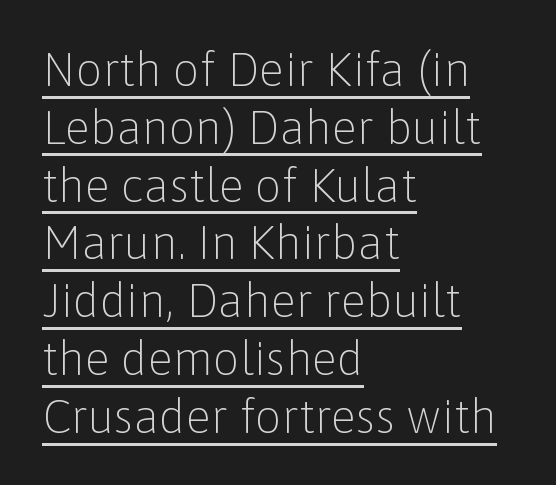
{"serif": "no", "italic": "no", "bold": "no", "weight": "light", "width": "normal", "stroke_contrast": "low", "x_height": "medium", "monospaced": "no", "underline": "yes", "align": "left", "line_spacing_ratio": 1.23, "letter_spacing": "normal", "letter_spacing_em": 0.0, "glyph_px": 47}
